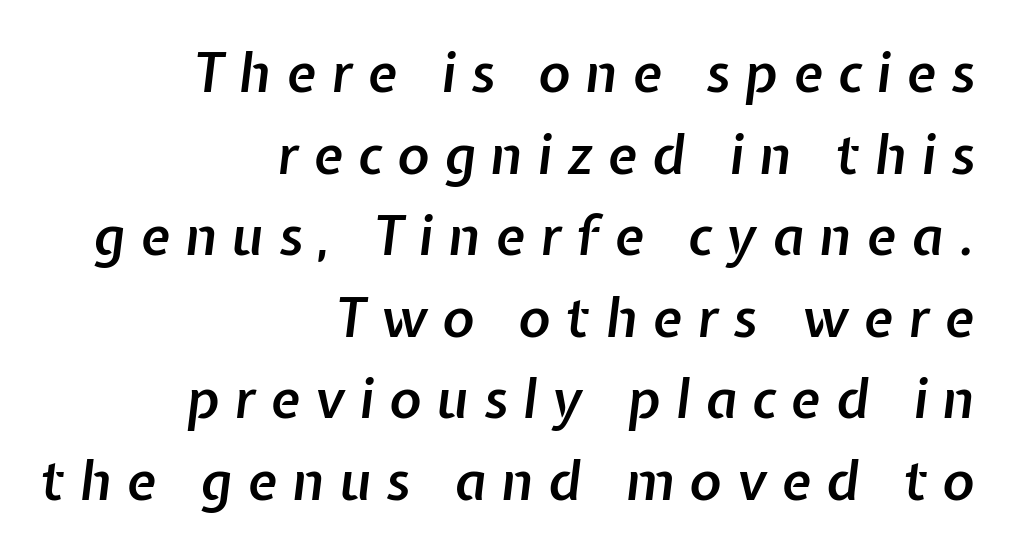
{"italic": "yes", "lean": "right", "slant_degrees": 7, "bold": "semi", "weight": "semibold", "width": "normal", "stroke_contrast": "low", "x_height": "medium", "monospaced": "no", "underline": "no", "align": "right", "line_spacing": "normal", "line_spacing_ratio": 1.51, "letter_spacing": "wide", "letter_spacing_em": 0.28, "glyph_px": 54}
